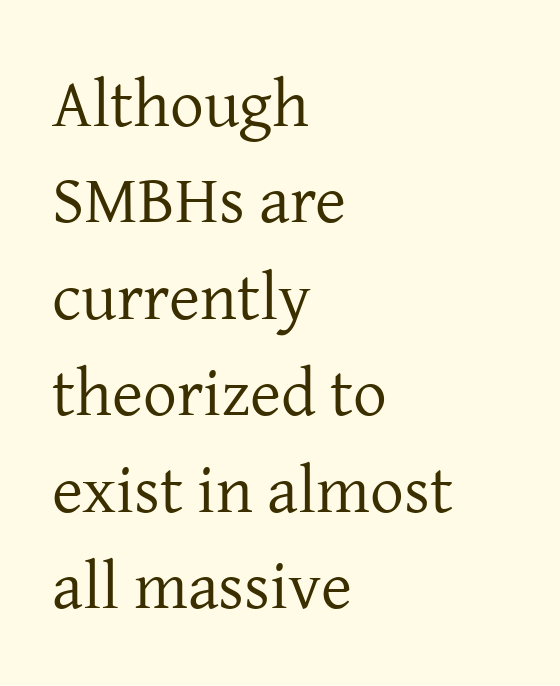
Q: Is the text bold? A: No.
Q: Is the text italic (slanted)? A: No, it is upright.
Q: Is the typeface a serif or a sans-serif typeface? A: Serif.
Q: Is the text underlined? A: No.
Q: How is the paragraph aligned? A: Left-aligned.
Q: Is the spacing between letters normal or unusually wide? A: Normal.
Q: Is the spacing between lines tight, normal or loose? A: Normal.
Q: Width (condensed, normal, or wide)? A: Normal.
Q: Stroke contrast? A: Low.
Q: x-height? A: Medium.
Q: Monospaced? A: No.
